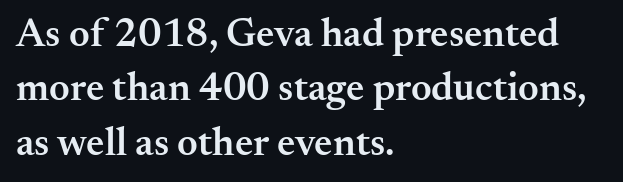
{"serif": "yes", "italic": "no", "bold": "semi", "weight": "semibold", "width": "normal", "stroke_contrast": "medium", "x_height": "small", "monospaced": "no", "underline": "no", "align": "left", "line_spacing": "normal", "line_spacing_ratio": 1.36, "letter_spacing": "normal", "letter_spacing_em": 0.0, "glyph_px": 40}
